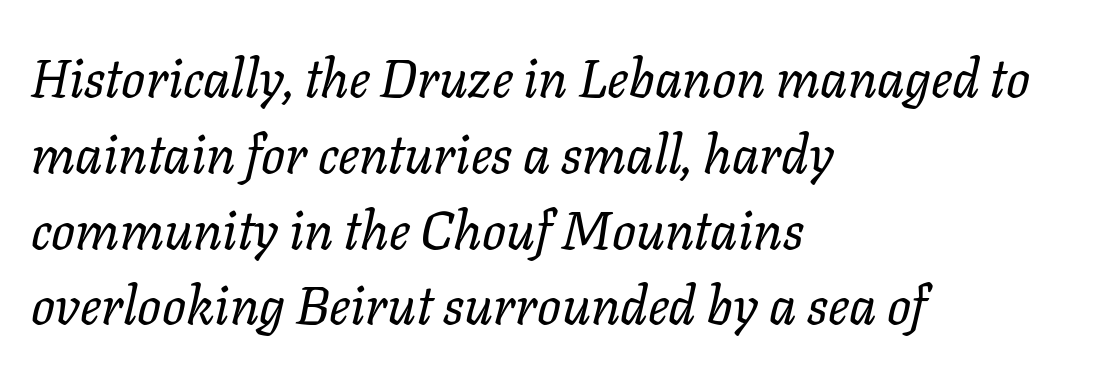
Q: Is the text bold? A: No.
Q: Is the text italic (slanted)? A: Yes, it leans right by about 11 degrees.
Q: Is the text underlined? A: No.
Q: How is the paragraph aligned? A: Left-aligned.
Q: Is the spacing between letters normal or unusually wide? A: Normal.
Q: Is the spacing between lines tight, normal or loose? A: Normal.
Q: Width (condensed, normal, or wide)? A: Normal.
Q: Stroke contrast? A: Low.
Q: x-height? A: Medium.
Q: Monospaced? A: No.
